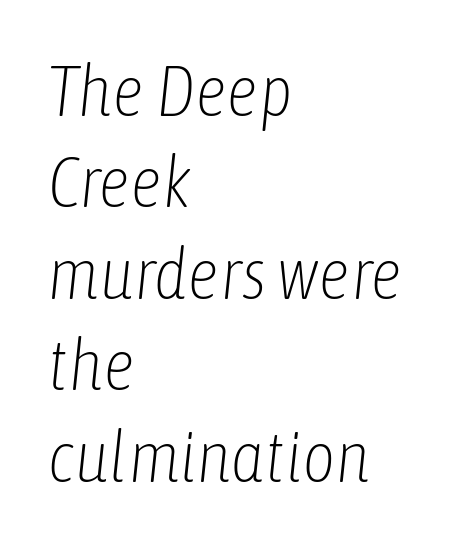
{"italic": "yes", "lean": "right", "slant_degrees": 6, "bold": "no", "weight": "light", "width": "condensed", "stroke_contrast": "low", "x_height": "medium", "monospaced": "no", "underline": "no", "align": "left", "line_spacing": "normal", "line_spacing_ratio": 1.27, "letter_spacing": "normal", "letter_spacing_em": 0.0, "glyph_px": 72}
